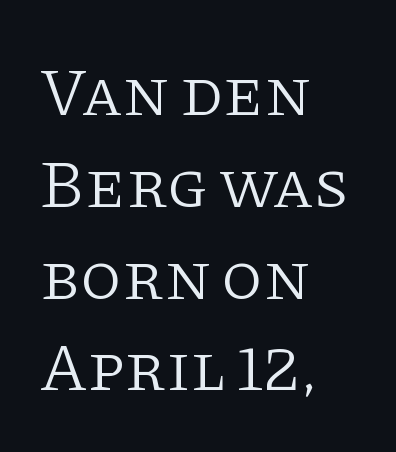
The image shows 67 px light serif type, upright; set left-aligned, normal line spacing (1.37x), normal letter spacing, not underlined; low stroke contrast and a large x-height.
